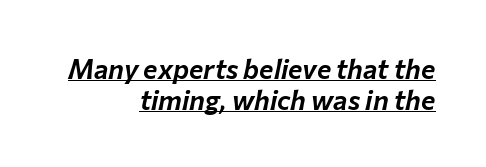
The image shows 27 px text type, italic (leaning right); set right-aligned, tight line spacing (1.13x), normal letter spacing, underlined.
